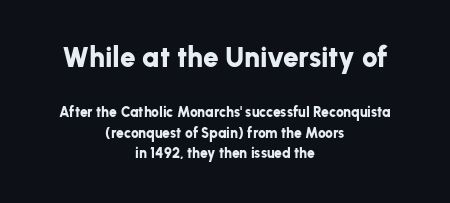
The rendering uses natural spacing where letterforms have individual widths. This is roman type, the default non-slanted kind. In terms of letterform style, serifs are entirely absent. These lines carry a lot of weight — the face is fully bold. Between these two stacked blocks, the higher one wins on size. Students, observe: this is what conventionally led text looks like.
